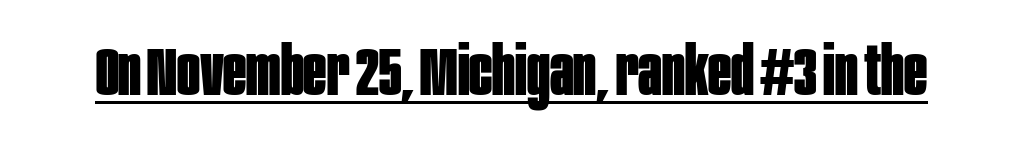
Q: Is the text bold? A: Yes.
Q: Is the text italic (slanted)? A: No, it is upright.
Q: Is the typeface a serif or a sans-serif typeface? A: Sans-serif.
Q: Is the text underlined? A: Yes.
Q: Is the spacing between letters normal or unusually wide? A: Normal.
Q: Width (condensed, normal, or wide)? A: Condensed.
Q: Stroke contrast? A: Low.
Q: x-height? A: Large.
Q: Monospaced? A: No.
